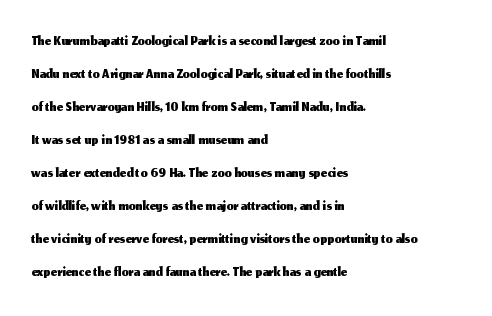
The image shows 22 px text type, upright; set left-aligned, normal line spacing (1.5x), normal letter spacing, not underlined.
